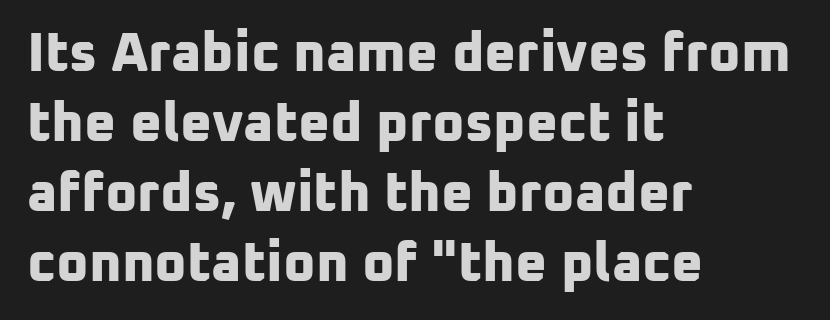
Bare-footed words on every line. The strokes are fattened all the way to bold. The letters carry no serifs — their stems end cleanly without finishing strokes. You could not count columns in this text — the font is proportionally spaced. A student would call this left alignment; a typographer would say flush left, rag right.
